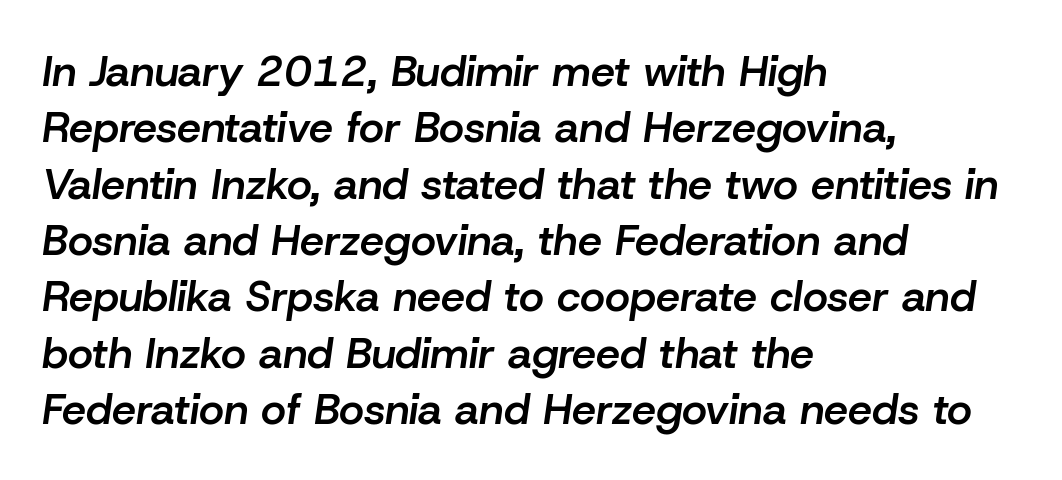
Q: Is the text bold? A: Semi-bold.
Q: Is the text italic (slanted)? A: Yes, it leans right by about 8 degrees.
Q: Is the text underlined? A: No.
Q: How is the paragraph aligned? A: Left-aligned.
Q: Is the spacing between letters normal or unusually wide? A: Normal.
Q: Is the spacing between lines tight, normal or loose? A: Normal.
Q: Width (condensed, normal, or wide)? A: Normal.
Q: Stroke contrast? A: Low.
Q: x-height? A: Medium.
Q: Monospaced? A: No.
